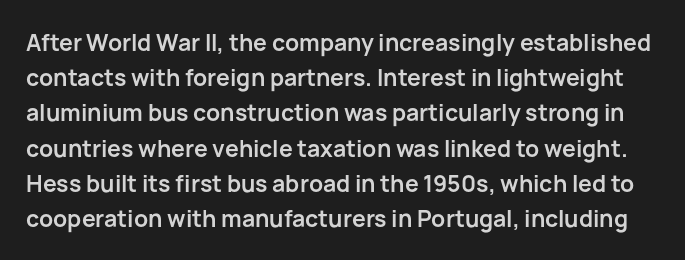
The image shows 23 px bold type, upright; set normal line spacing (1.53x), normal letter spacing, not underlined.
